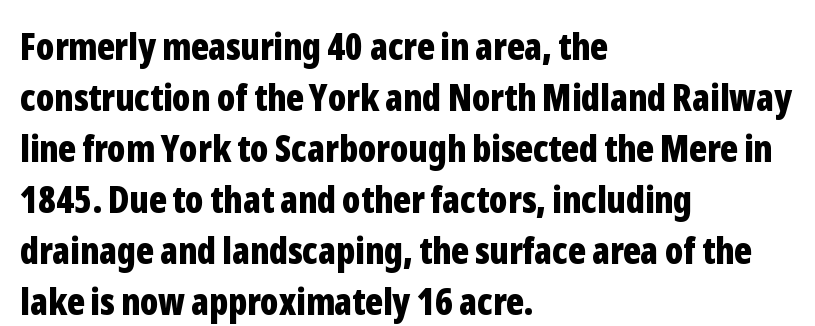
The image shows 37 px bold, condensed sans-serif type, upright; set left-aligned, normal line spacing (1.38x), normal letter spacing, not underlined; low stroke contrast and a medium x-height.
